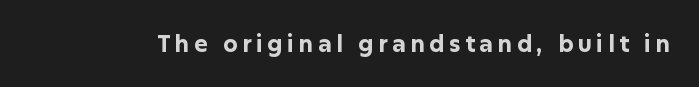
{"italic": "no", "bold": "yes", "underline": "no", "glyph_px": 23}
